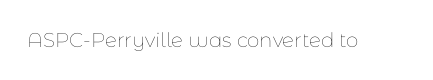
The image shows 20 px text type, upright; set normal letter spacing, not underlined.
